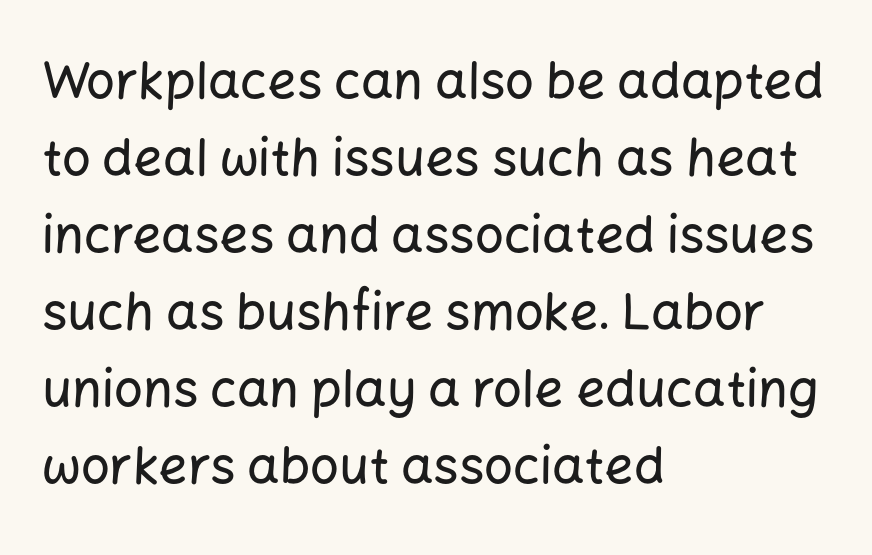
{"serif": "no", "italic": "no", "width": "normal", "stroke_contrast": "low", "x_height": "medium", "monospaced": "no", "underline": "no", "align": "left", "line_spacing": "normal", "line_spacing_ratio": 1.51, "letter_spacing": "normal", "letter_spacing_em": 0.0, "glyph_px": 51}
